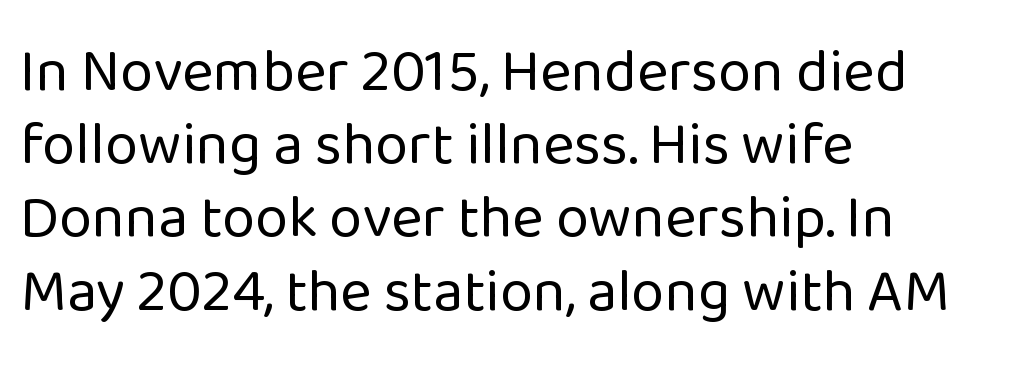
{"serif": "no", "italic": "no", "bold": "no", "weight": "regular", "width": "normal", "stroke_contrast": "low", "x_height": "medium", "monospaced": "no", "underline": "no", "align": "left", "line_spacing_ratio": 1.22, "letter_spacing": "normal", "letter_spacing_em": 0.0, "glyph_px": 60}
